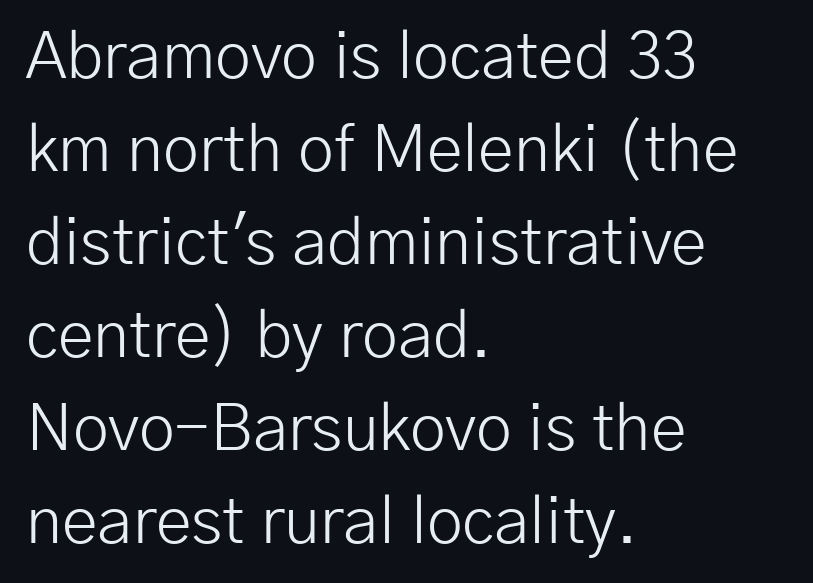
{"serif": "no", "italic": "no", "bold": "no", "weight": "light", "width": "normal", "stroke_contrast": "low", "x_height": "medium", "monospaced": "no", "underline": "no", "align": "left", "line_spacing": "normal", "line_spacing_ratio": 1.43, "letter_spacing": "normal", "letter_spacing_em": 0.0, "glyph_px": 65}
